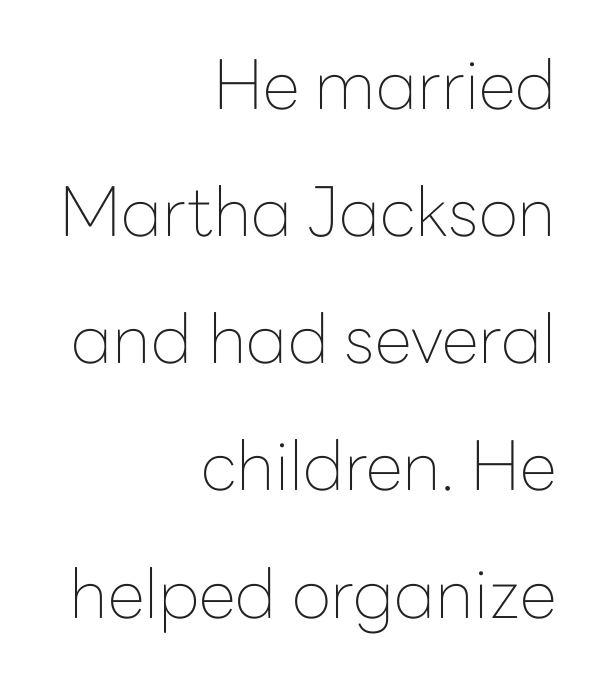
Q: Is the text bold? A: No.
Q: Is the text italic (slanted)? A: No, it is upright.
Q: Is the typeface a serif or a sans-serif typeface? A: Sans-serif.
Q: Is the text underlined? A: No.
Q: How is the paragraph aligned? A: Right-aligned.
Q: Is the spacing between letters normal or unusually wide? A: Normal.
Q: Width (condensed, normal, or wide)? A: Normal.
Q: Stroke contrast? A: Low.
Q: x-height? A: Medium.
Q: Monospaced? A: No.
